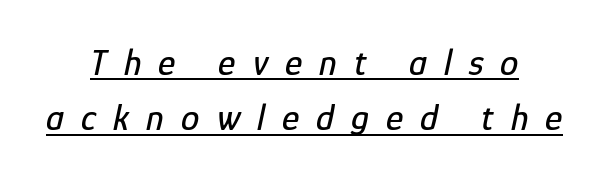
{"italic": "yes", "lean": "right", "slant_degrees": 12, "width": "condensed", "stroke_contrast": "low", "x_height": "medium", "monospaced": "no", "underline": "yes", "align": "center", "line_spacing": "normal", "line_spacing_ratio": 1.5, "letter_spacing": "wide", "letter_spacing_em": 0.46, "glyph_px": 37}
